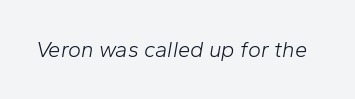
The image shows 22 px text type, italic (leaning right); set normal letter spacing, not underlined.
